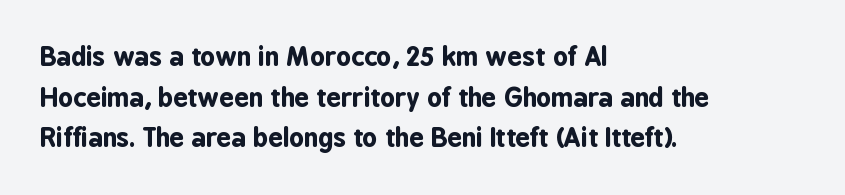
Q: Is the text bold? A: Yes.
Q: Is the text italic (slanted)? A: No, it is upright.
Q: Is the text underlined? A: No.
Q: How is the paragraph aligned? A: Left-aligned.
Q: Is the spacing between letters normal or unusually wide? A: Normal.
Q: Is the spacing between lines tight, normal or loose? A: Normal.
